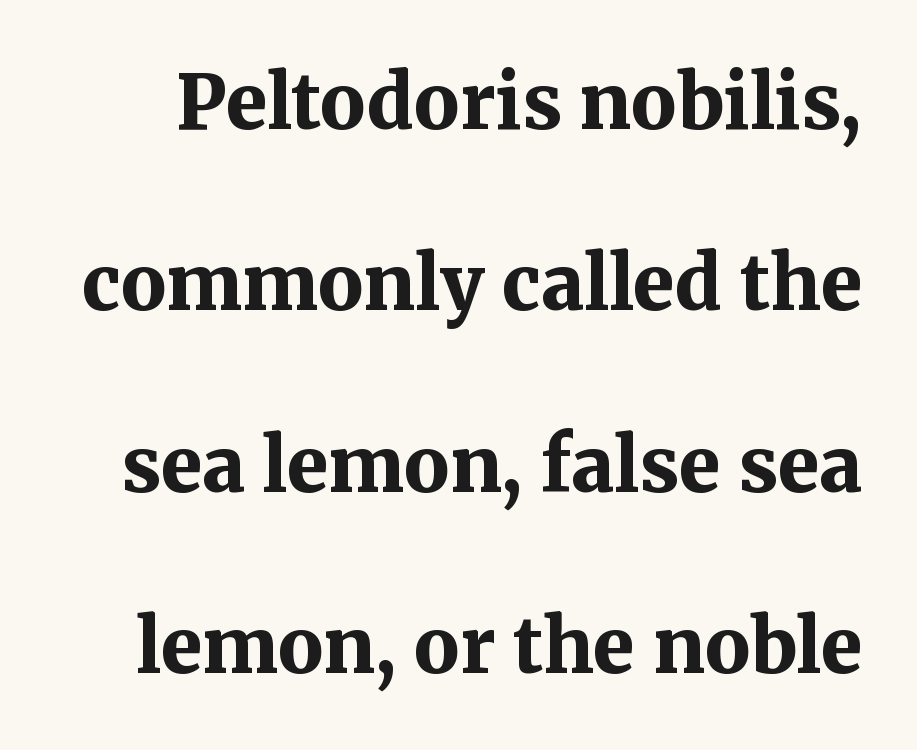
The image shows 75 px bold serif type, upright; set loose line spacing (2.42x), normal letter spacing, not underlined; medium stroke contrast and a medium x-height.
